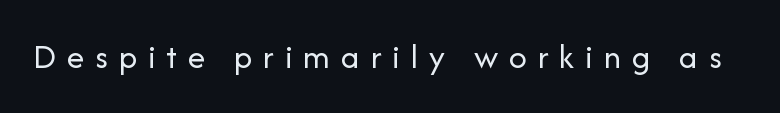
Q: Is the text bold? A: No.
Q: Is the text italic (slanted)? A: No, it is upright.
Q: Is the typeface a serif or a sans-serif typeface? A: Sans-serif.
Q: Is the text underlined? A: No.
Q: Is the spacing between letters normal or unusually wide? A: Unusually wide.
Q: Width (condensed, normal, or wide)? A: Normal.
Q: Stroke contrast? A: Low.
Q: x-height? A: Medium.
Q: Monospaced? A: No.
